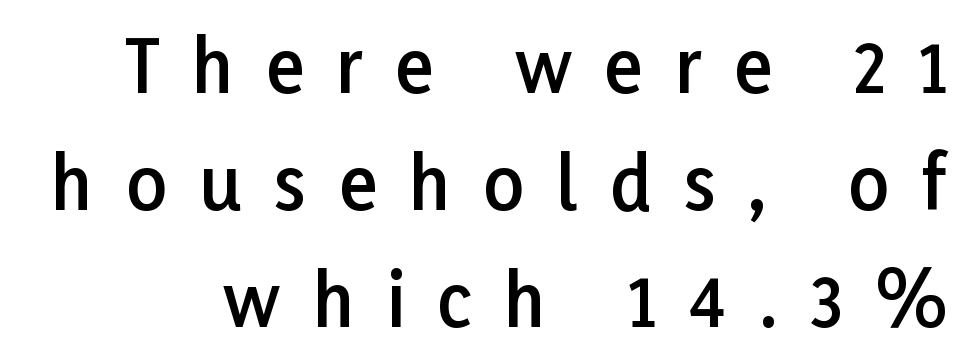
Q: Is the text bold? A: Semi-bold.
Q: Is the text italic (slanted)? A: No, it is upright.
Q: Is the typeface a serif or a sans-serif typeface? A: Sans-serif.
Q: Is the text underlined? A: No.
Q: Is the spacing between letters normal or unusually wide? A: Unusually wide.
Q: Is the spacing between lines tight, normal or loose? A: Normal.
Q: Width (condensed, normal, or wide)? A: Normal.
Q: Stroke contrast? A: Low.
Q: x-height? A: Medium.
Q: Monospaced? A: No.
